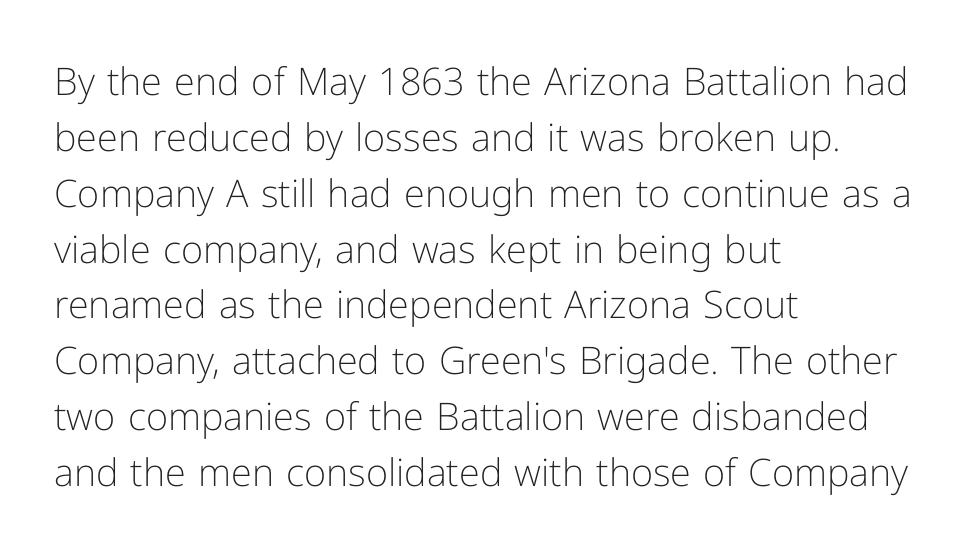
The image shows 38 px light sans-serif type, upright; set left-aligned, normal line spacing (1.47x), normal letter spacing, not underlined; low stroke contrast and a medium x-height.
